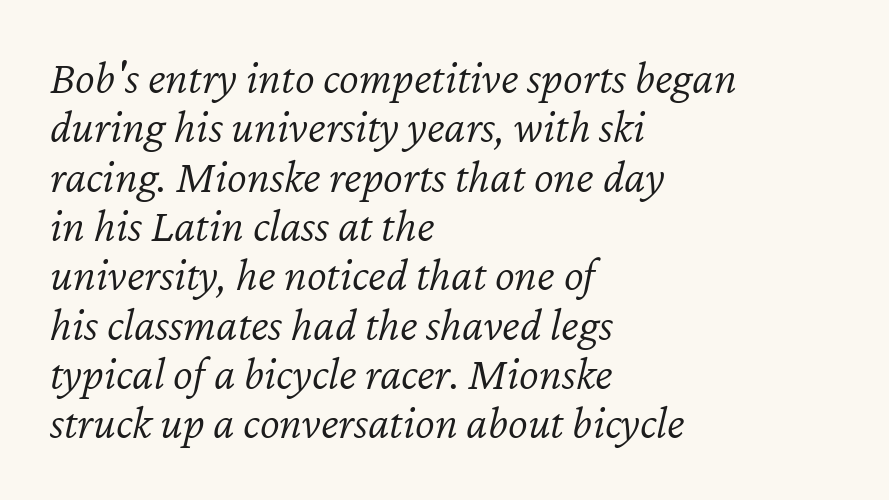
The image shows 47 px light type, italic (leaning right); set left-aligned, tight line spacing (1.05x), normal letter spacing, not underlined; low stroke contrast and a medium x-height.
